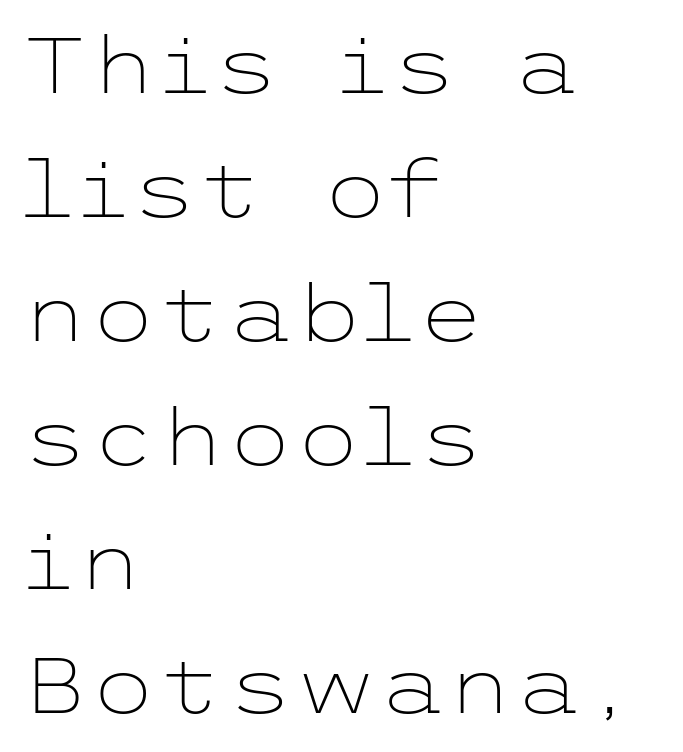
The type family on display is of the sans-serif kind. Rule under the text: the space is simply empty. Does the lettering tilt? It doesn't — this is upright. The strokes carry an ordinary text weight at most. This sample uses plain, unmodified letter spacing.
